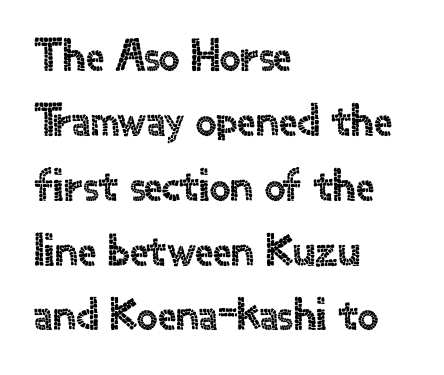
One-word summary of the alignment: left. The rendering keeps characters at their native spacing. The passage shown is not underscored anywhere. The designer left line spacing at the default. Does the lettering tilt? It doesn't — this is upright. Look at the bottom of the vertical strokes: they stop flat, with no serifs.
